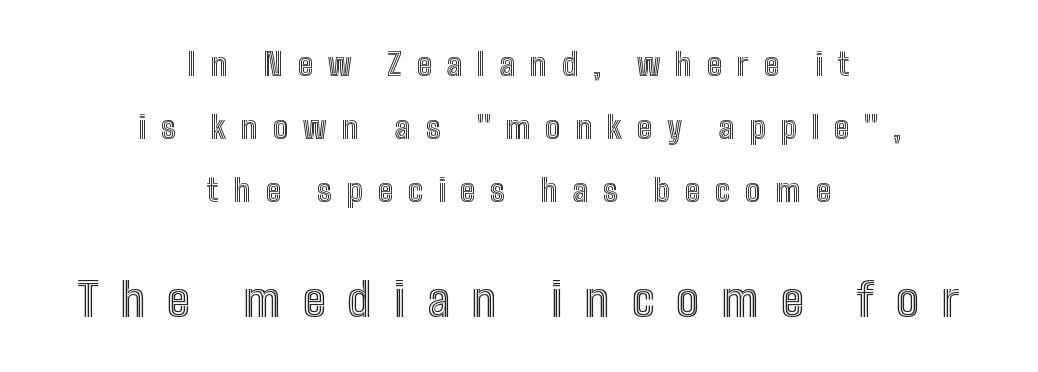
The image shows 46 px condensed type, upright; set centered, loose line spacing (2.03x), unusually wide letter spacing (+0.48 em), not underlined; the second (bottom) block is 1.48x larger; a medium x-height.
